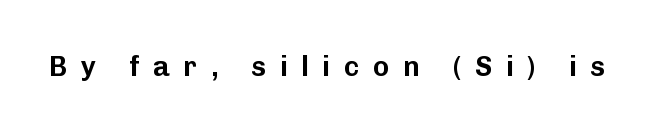
{"serif": "no", "italic": "no", "width": "normal", "stroke_contrast": "low", "x_height": "medium", "monospaced": "no", "underline": "no", "letter_spacing": "wide", "letter_spacing_em": 0.48, "glyph_px": 28}
